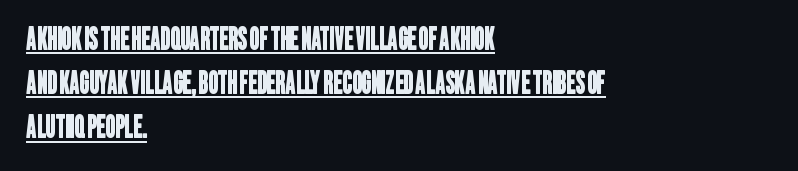
{"serif": "no", "width": "condensed", "stroke_contrast": "low", "x_height": "large", "monospaced": "no", "underline": "yes", "align": "left", "line_spacing": "normal", "line_spacing_ratio": 1.47, "letter_spacing": "normal", "letter_spacing_em": 0.0, "glyph_px": 30}
